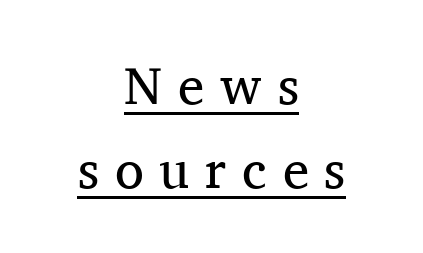
Layout note: lines centered. This sample has the flowing, uneven cadence of proportional lettering. No chunkiness to these letters — they're not bold. The specimen reads as upright at a glance. Inter-character spacing is expanded well beyond the font's built-in metrics. Typographically, this falls in the serif category.
